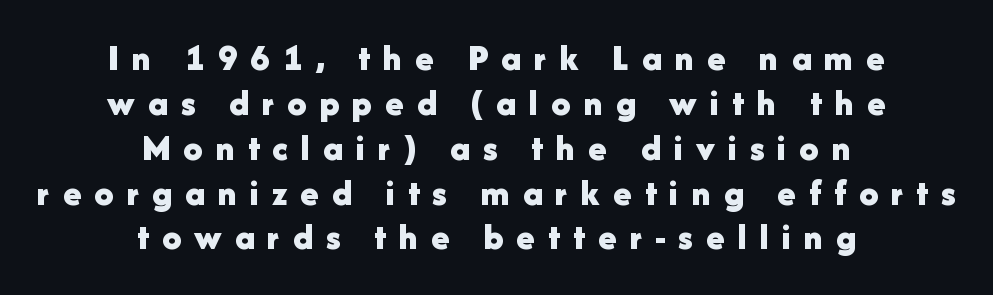
Q: Is the text bold? A: Yes.
Q: Is the text italic (slanted)? A: No, it is upright.
Q: Is the typeface a serif or a sans-serif typeface? A: Sans-serif.
Q: Is the text underlined? A: No.
Q: How is the paragraph aligned? A: Centered.
Q: Is the spacing between letters normal or unusually wide? A: Unusually wide.
Q: Width (condensed, normal, or wide)? A: Normal.
Q: Stroke contrast? A: Low.
Q: x-height? A: Medium.
Q: Monospaced? A: No.
